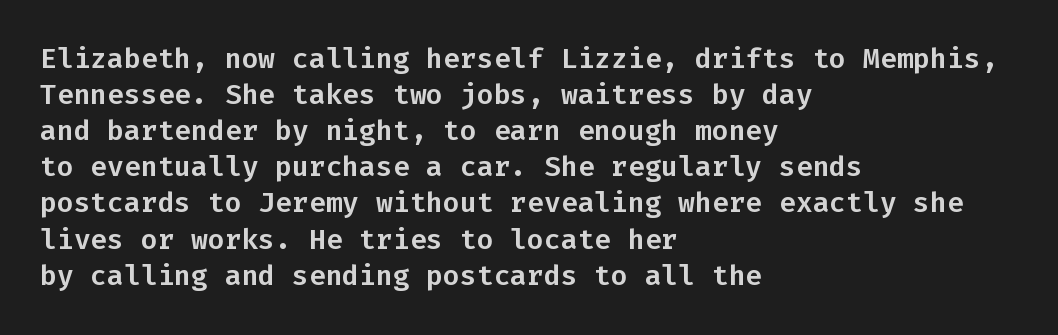
Q: Is the text italic (slanted)? A: No, it is upright.
Q: Is the typeface a serif or a sans-serif typeface? A: Sans-serif.
Q: Is the text underlined? A: No.
Q: How is the paragraph aligned? A: Left-aligned.
Q: Is the spacing between letters normal or unusually wide? A: Normal.
Q: Is the spacing between lines tight, normal or loose? A: Normal.
Q: Width (condensed, normal, or wide)? A: Normal.
Q: Stroke contrast? A: Low.
Q: x-height? A: Medium.
Q: Monospaced? A: Yes.
